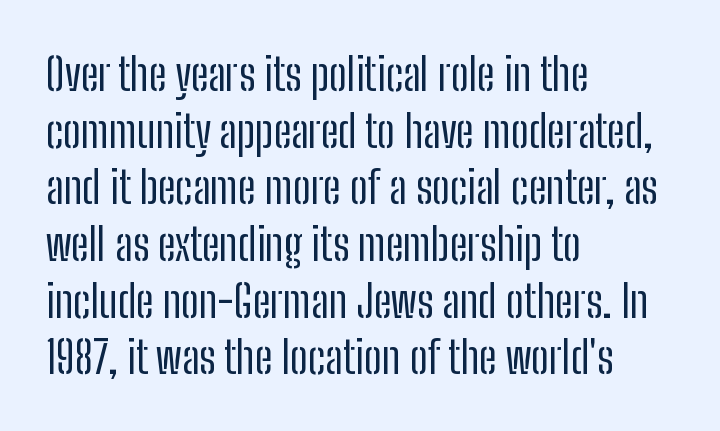
{"serif": "no", "italic": "no", "bold": "no", "weight": "regular", "width": "condensed", "stroke_contrast": "low", "x_height": "medium", "monospaced": "no", "underline": "no", "align": "left", "line_spacing": "normal", "line_spacing_ratio": 1.26, "letter_spacing": "normal", "letter_spacing_em": 0.0, "glyph_px": 45}
